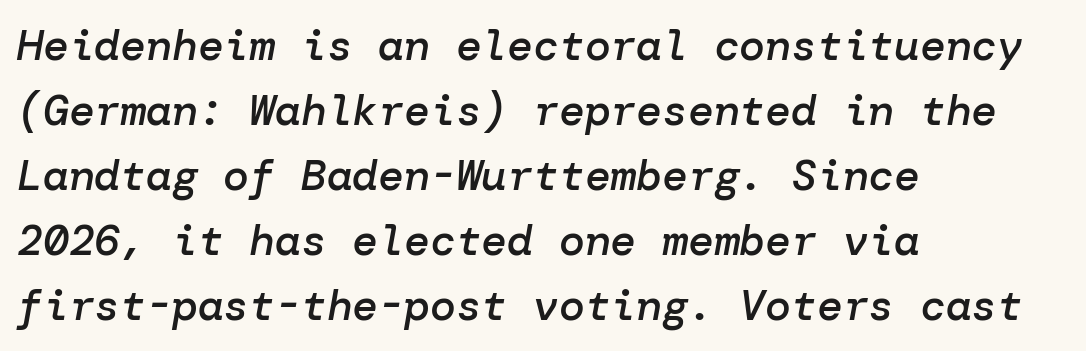
Q: Is the text bold? A: Semi-bold.
Q: Is the text italic (slanted)? A: Yes, it leans right by about 10 degrees.
Q: Is the text underlined? A: No.
Q: How is the paragraph aligned? A: Left-aligned.
Q: Is the spacing between letters normal or unusually wide? A: Normal.
Q: Is the spacing between lines tight, normal or loose? A: Normal.
Q: Width (condensed, normal, or wide)? A: Normal.
Q: Stroke contrast? A: Low.
Q: x-height? A: Medium.
